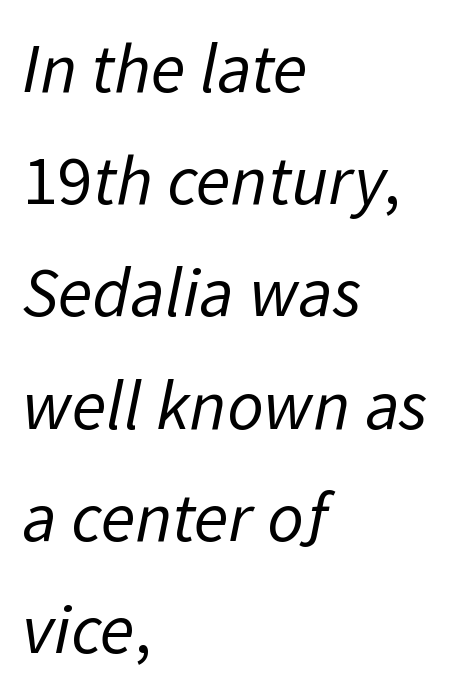
The letters advance in unequal steps, a hallmark of proportional type. Counters stay open thanks to moderate or lighter strokes. Layout note: lines flush left. To sum up the face: it is a sans, with no serifs. The baseline area is clear.
